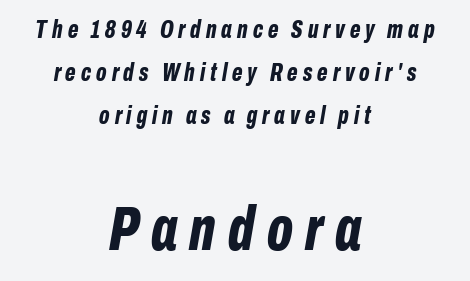
Q: Is the text bold? A: Yes.
Q: Is the text italic (slanted)? A: Yes, it leans right by about 10 degrees.
Q: Is the text underlined? A: No.
Q: How is the paragraph aligned? A: Centered.
Q: Is the spacing between letters normal or unusually wide? A: Unusually wide.
Q: Which block of text is set in a larger size, the first (top) or the second (bottom)? A: The second (bottom) one.
Q: Width (condensed, normal, or wide)? A: Condensed.
Q: Stroke contrast? A: Low.
Q: x-height? A: Medium.
Q: Monospaced? A: No.
